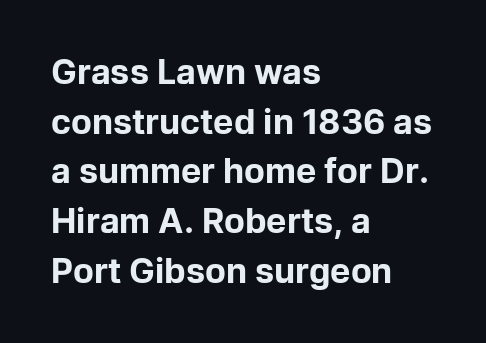
The image shows 34 px bold sans-serif type, upright; set left-aligned, normal line spacing (1.46x), normal letter spacing, not underlined; low stroke contrast and a medium x-height.
